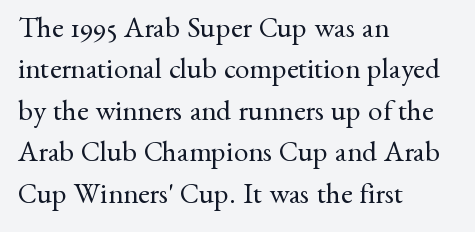
Font category for this specimen: serif. Letter spacing: default. You can tell it's not italic because the verticals are truly vertical. The typesetter chose a ragged-right arrangement here.
